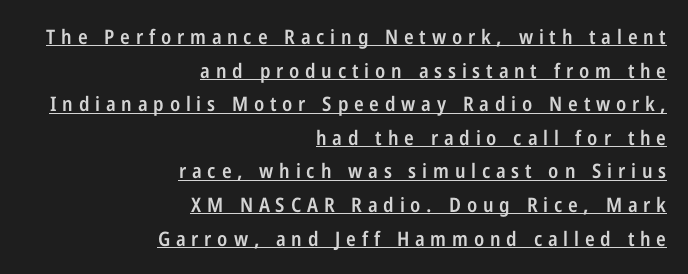
Q: Is the text bold? A: Semi-bold.
Q: Is the text italic (slanted)? A: No, it is upright.
Q: Is the text underlined? A: Yes.
Q: How is the paragraph aligned? A: Right-aligned.
Q: Is the spacing between letters normal or unusually wide? A: Unusually wide.
Q: Is the spacing between lines tight, normal or loose? A: Normal.
